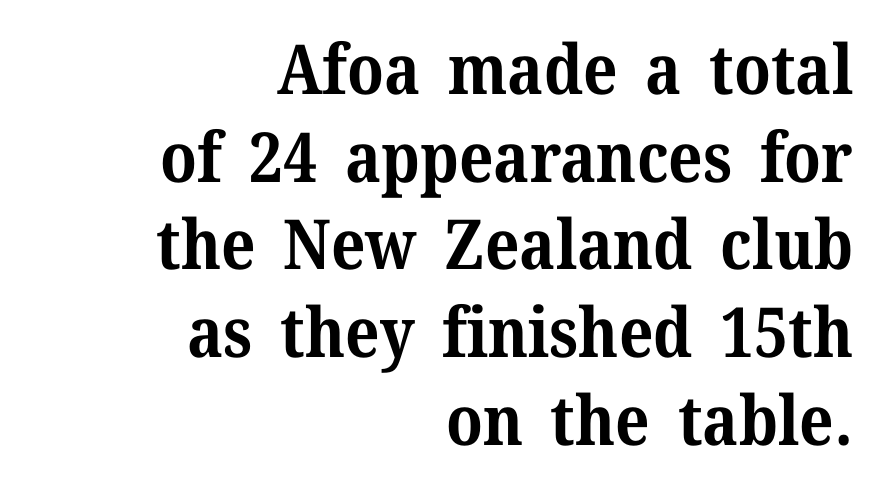
The image shows 69 px bold serif type, upright; set right-aligned, normal line spacing (1.27x), normal letter spacing, not underlined; medium stroke contrast and a medium x-height.
